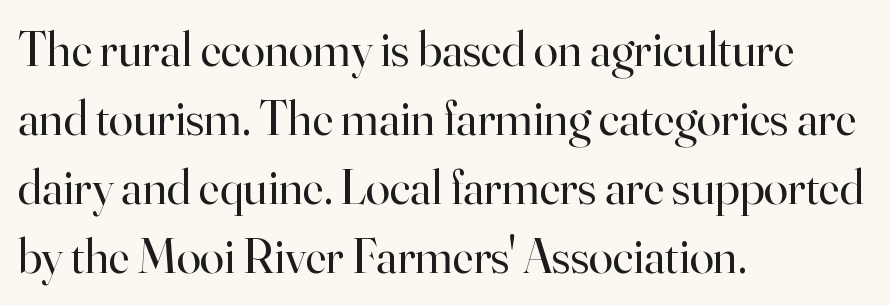
Rendered with straight, roman letterforms. Weight: in the light-to-regular range. Character widths vary here, with narrow letters taking less room than wide ones. Tracking here is standard; glyphs follow each other at the usual distance. All the whitespace from short lines collects on the right. This rendering employs a face with finishing strokes, i.e., a serif.
